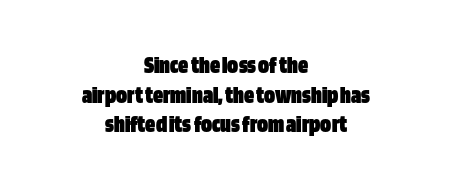
Q: Is the text bold? A: Yes.
Q: Is the text italic (slanted)? A: No, it is upright.
Q: Is the text underlined? A: No.
Q: How is the paragraph aligned? A: Centered.
Q: Is the spacing between letters normal or unusually wide? A: Normal.
